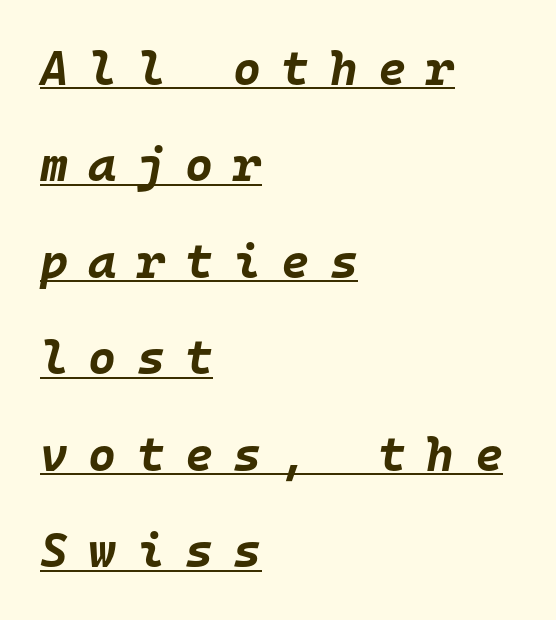
{"italic": "yes", "lean": "right", "slant_degrees": 10, "bold": "yes", "weight": "bold", "width": "normal", "stroke_contrast": "low", "x_height": "large", "monospaced": "yes", "underline": "yes", "align": "left", "line_spacing": "loose", "line_spacing_ratio": 2.01, "letter_spacing": "wide", "letter_spacing_em": 0.42, "glyph_px": 48}
